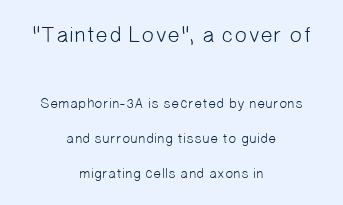
Q: Is the text bold? A: No.
Q: Is the text underlined? A: No.
Q: How is the paragraph aligned? A: Centered.
Q: Is the spacing between letters normal or unusually wide? A: Normal.
Q: Is the spacing between lines tight, normal or loose? A: Loose.
Q: Which block of text is set in a larger size, the first (top) or the second (bottom)? A: The first (top) one.
